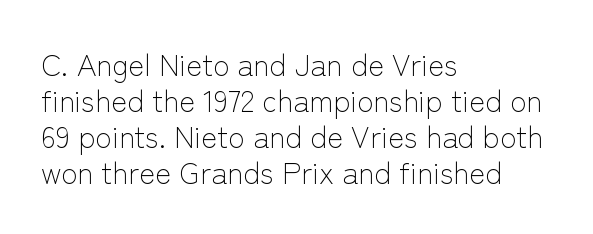
The image shows 30 px light sans-serif type, upright; set left-aligned, line spacing 1.2x, normal letter spacing, not underlined; low stroke contrast and a medium x-height.
